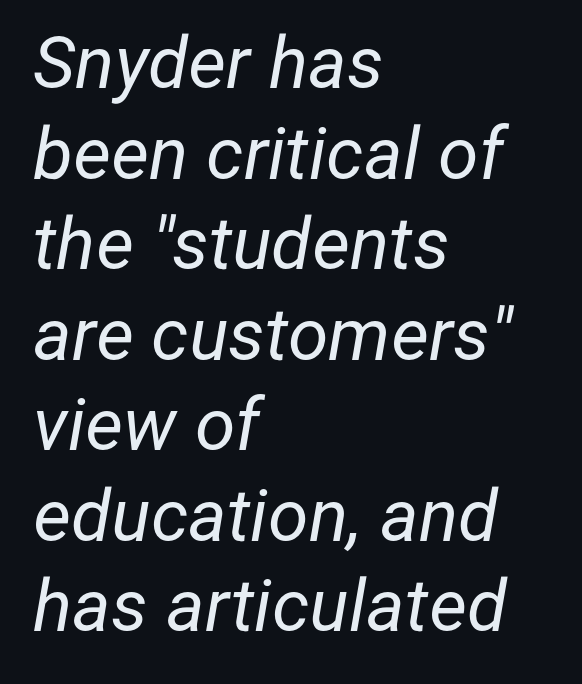
The image shows 73 px regular-weight type, italic (leaning right); set left-aligned, line spacing 1.24x, normal letter spacing, not underlined; low stroke contrast and a medium x-height.
